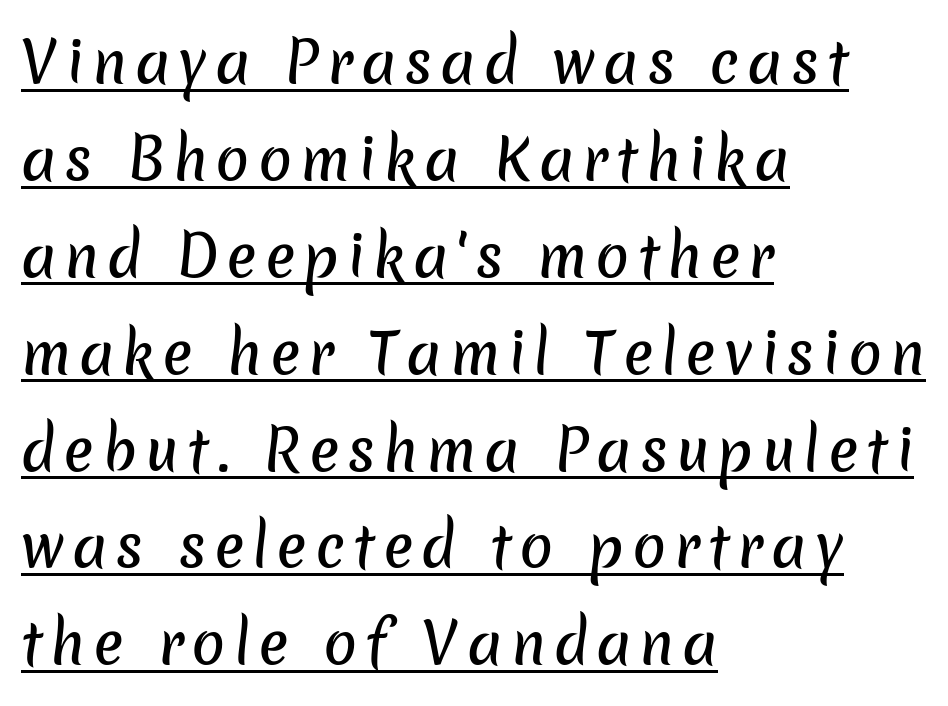
Q: Is the typeface a serif or a sans-serif typeface? A: Sans-serif.
Q: Is the text underlined? A: Yes.
Q: How is the paragraph aligned? A: Left-aligned.
Q: Width (condensed, normal, or wide)? A: Normal.
Q: Stroke contrast? A: Low.
Q: x-height? A: Medium.
Q: Monospaced? A: No.
